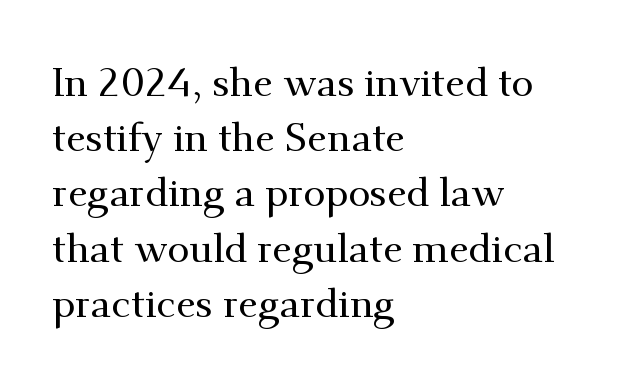
Q: Is the text italic (slanted)? A: No, it is upright.
Q: Is the typeface a serif or a sans-serif typeface? A: Serif.
Q: Is the text underlined? A: No.
Q: How is the paragraph aligned? A: Left-aligned.
Q: Is the spacing between letters normal or unusually wide? A: Normal.
Q: Is the spacing between lines tight, normal or loose? A: Normal.
Q: Width (condensed, normal, or wide)? A: Normal.
Q: Stroke contrast? A: Medium.
Q: x-height? A: Small.
Q: Monospaced? A: No.
